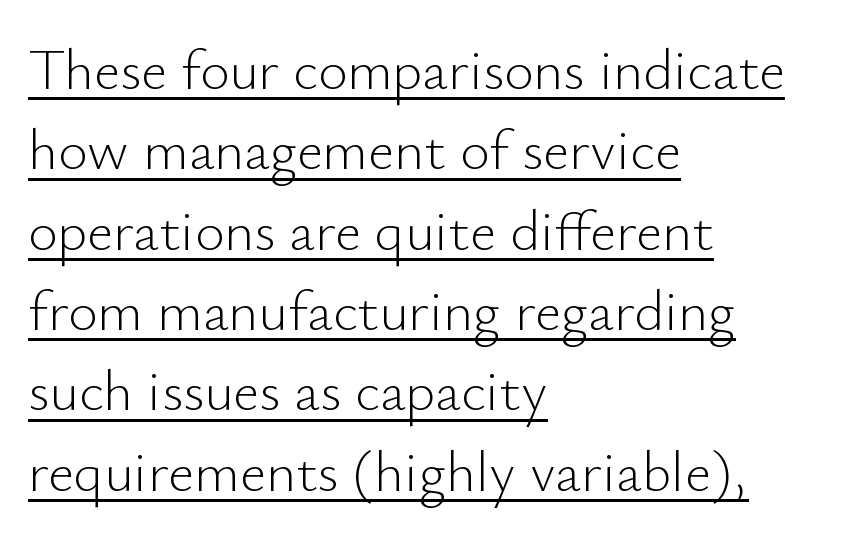
Q: Is the text bold? A: No.
Q: Is the text italic (slanted)? A: No, it is upright.
Q: Is the typeface a serif or a sans-serif typeface? A: Sans-serif.
Q: Is the text underlined? A: Yes.
Q: How is the paragraph aligned? A: Left-aligned.
Q: Is the spacing between letters normal or unusually wide? A: Normal.
Q: Is the spacing between lines tight, normal or loose? A: Normal.
Q: Width (condensed, normal, or wide)? A: Normal.
Q: Stroke contrast? A: Low.
Q: x-height? A: Small.
Q: Monospaced? A: No.
